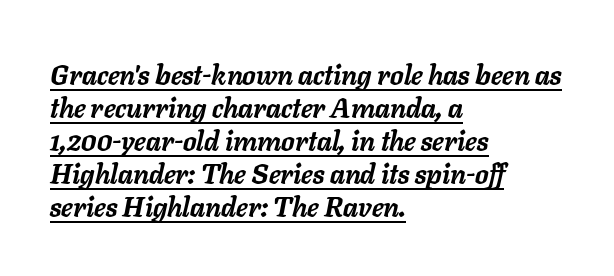
{"italic": "yes", "lean": "right", "slant_degrees": 11, "bold": "yes", "underline": "yes", "align": "left", "line_spacing_ratio": 1.22, "letter_spacing": "normal", "letter_spacing_em": 0.0, "glyph_px": 27}
